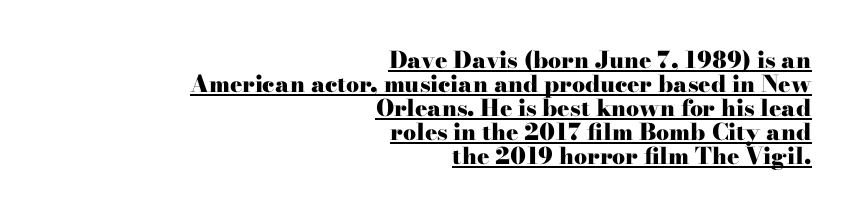
Q: Is the text bold? A: Yes.
Q: Is the text italic (slanted)? A: No, it is upright.
Q: Is the text underlined? A: Yes.
Q: How is the paragraph aligned? A: Right-aligned.
Q: Is the spacing between letters normal or unusually wide? A: Normal.
Q: Is the spacing between lines tight, normal or loose? A: Tight.
